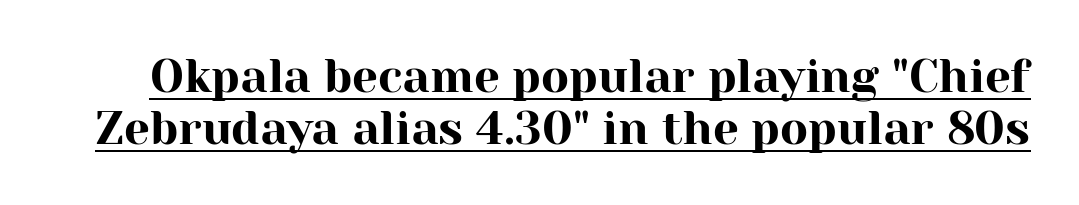
Small tapered or slab feet sit at the stroke ends, so this counts as serif. Tracking here is standard; glyphs follow each other at the usual distance. The lines are packed closely together with very little leading. The words here are underlined. The passage shown is typed in a proportional face where columns would drift.
